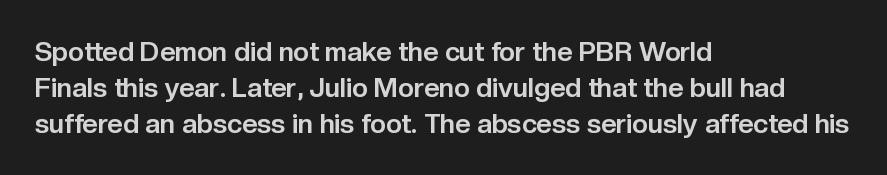
{"italic": "no", "bold": "yes", "underline": "no", "align": "left", "line_spacing": "normal", "line_spacing_ratio": 1.33, "letter_spacing": "normal", "letter_spacing_em": 0.0, "glyph_px": 27}
